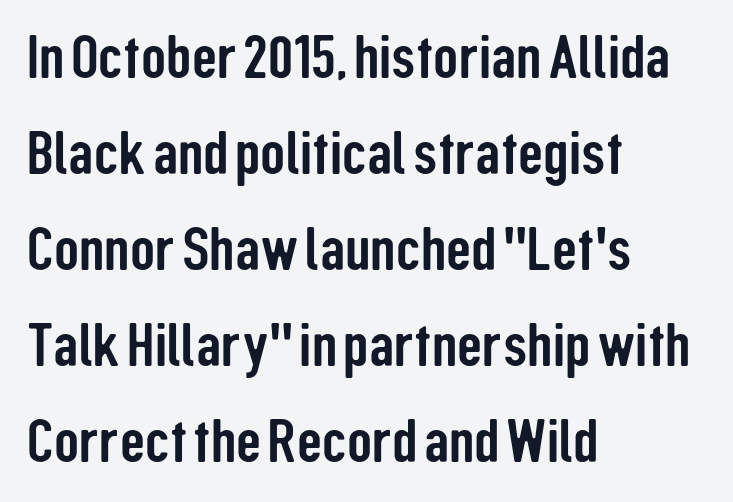
The axis of the letterforms is exactly vertical. Note the varied advance widths — an 'i' is clearly narrower than an 'm'. The letters carry no serifs — their stems end cleanly without finishing strokes. Anything drawn beneath the words? Only blank space.
